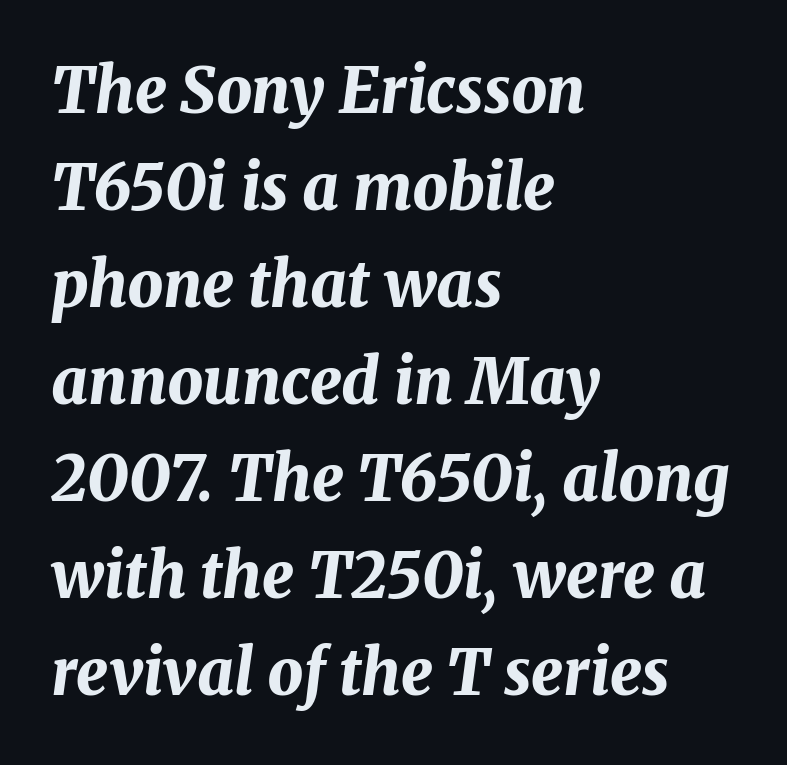
The image shows 63 px bold type, italic (leaning right); set left-aligned, normal line spacing (1.54x), normal letter spacing, not underlined; medium stroke contrast and a medium x-height.
